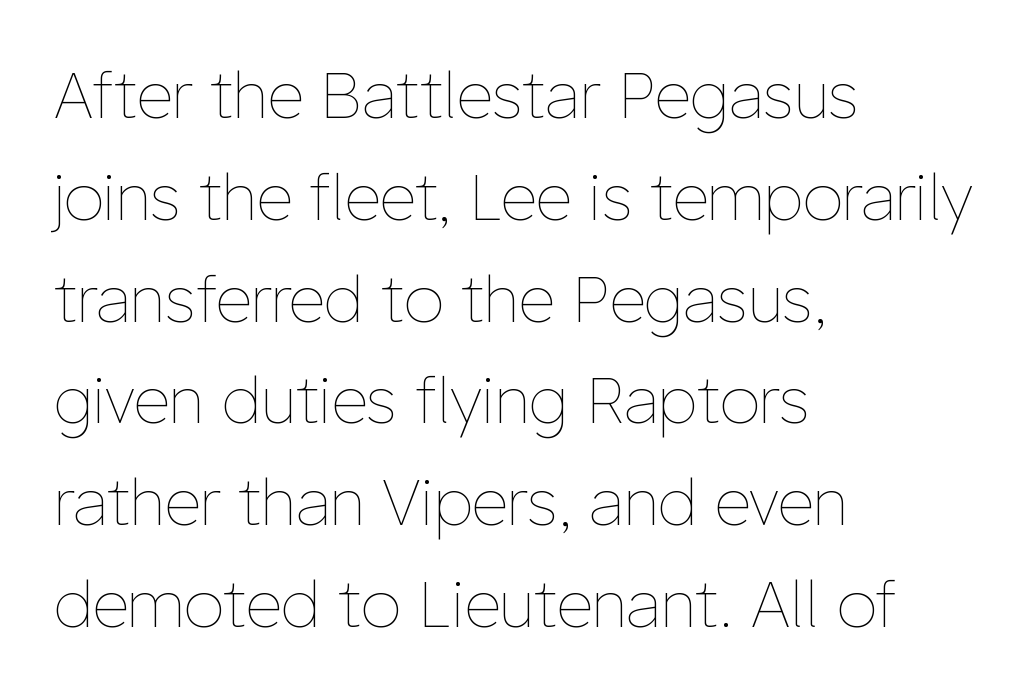
Proportional: the letters do not fall into vertical columns. The vertical gap from one line to the next is medium. No italicization has been applied; the sample stays upright. Glance below the letters and you will spot only blank space. No chunkiness to these letters — they're not bold. A student would call this left alignment; a typographer would say flush left, rag right.
